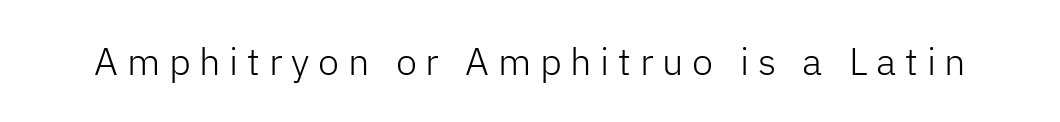
Vertical strokes here are truly vertical. Each letter keeps its own natural width here, so spacing adapts to shape. The horizontal fit of the characters is loose and conspicuously gappy. No heavy texture on the line: the type isn't bold. This rendering employs a face without finishing strokes, i.e., a sans-serif.
